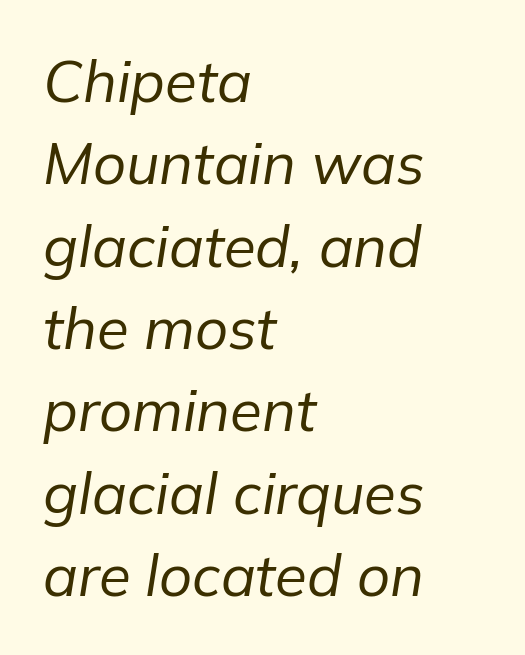
{"italic": "yes", "lean": "right", "slant_degrees": 9, "bold": "no", "weight": "regular", "width": "normal", "stroke_contrast": "low", "x_height": "medium", "monospaced": "no", "underline": "no", "align": "left", "line_spacing": "normal", "line_spacing_ratio": 1.42, "letter_spacing": "normal", "letter_spacing_em": 0.0, "glyph_px": 58}
